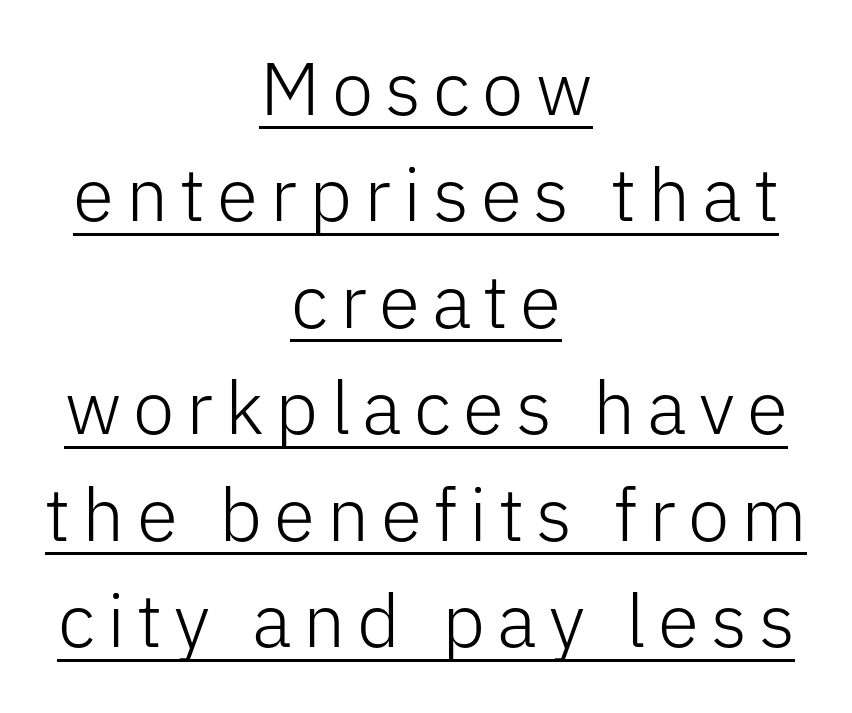
Q: Is the text bold? A: No.
Q: Is the text italic (slanted)? A: No, it is upright.
Q: Is the typeface a serif or a sans-serif typeface? A: Sans-serif.
Q: Is the text underlined? A: Yes.
Q: How is the paragraph aligned? A: Centered.
Q: Is the spacing between lines tight, normal or loose? A: Normal.
Q: Width (condensed, normal, or wide)? A: Normal.
Q: Stroke contrast? A: Low.
Q: x-height? A: Medium.
Q: Monospaced? A: No.
